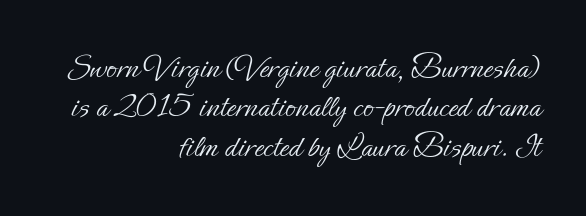
The image shows 34 px light type; set right-aligned, line spacing 1.16x, normal letter spacing, not underlined; low stroke contrast and a small x-height.
